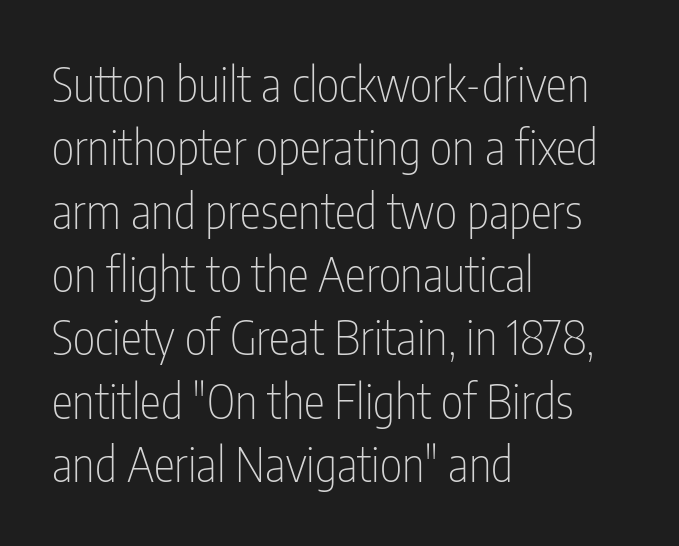
The image shows 48 px thin, condensed sans-serif type, upright; set left-aligned, normal line spacing (1.32x), normal letter spacing, not underlined; low stroke contrast and a medium x-height.
